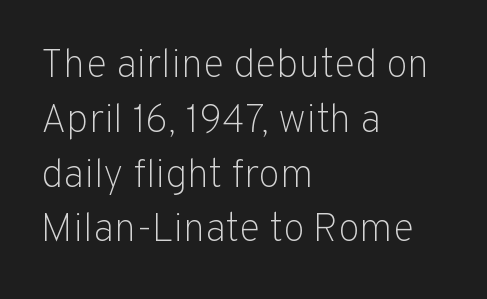
{"serif": "no", "italic": "no", "bold": "no", "weight": "light", "width": "normal", "stroke_contrast": "low", "x_height": "medium", "monospaced": "no", "underline": "no", "align": "left", "line_spacing": "normal", "line_spacing_ratio": 1.37, "letter_spacing": "normal", "letter_spacing_em": 0.0, "glyph_px": 40}
